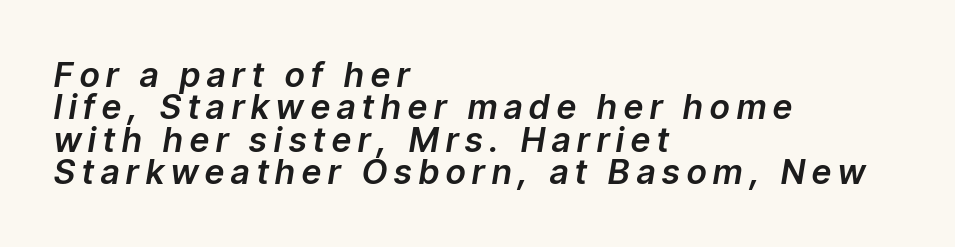
Honestly, there is no underline to notice here at all. Alignment: flush left. Horizontal bands of white between lines are thin slivers. Character widths vary here, with narrow letters taking less room than wide ones. The type is letterspaced generously, with wide tracking. The rendering applies a slant to the glyphs.
